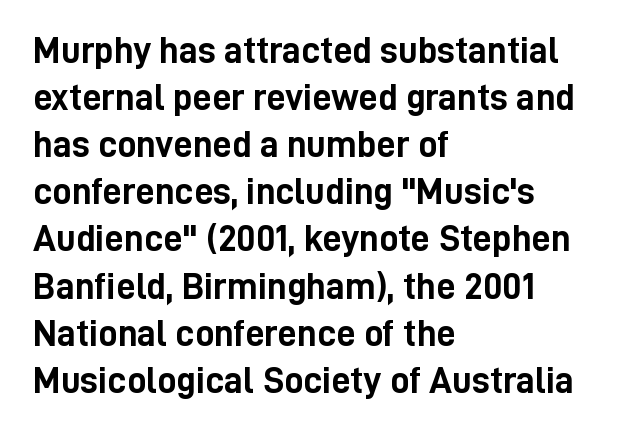
{"serif": "no", "italic": "no", "bold": "yes", "weight": "semibold", "width": "condensed", "stroke_contrast": "low", "x_height": "medium", "monospaced": "no", "underline": "no", "align": "left", "line_spacing_ratio": 1.24, "letter_spacing": "normal", "letter_spacing_em": 0.0, "glyph_px": 38}
